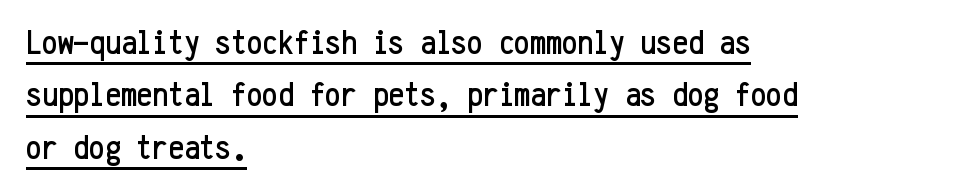
The image shows 35 px condensed sans-serif type, upright, monospaced; set left-aligned, normal line spacing (1.5x), normal letter spacing, underlined; low stroke contrast and a medium x-height.
